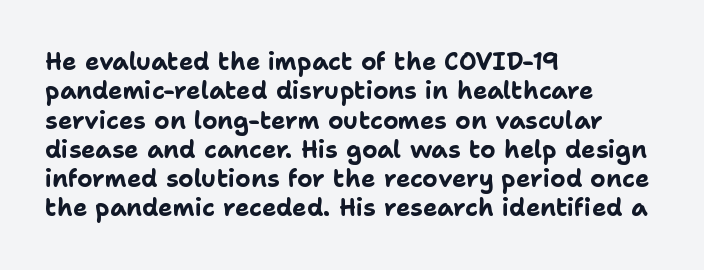
Check the space under the baseline: it is left empty. Words appear dense and cohesive because spacing is normal. Summary of weight: heavy, a full bold. Caption: multi-line text, flush left, ragged right.
